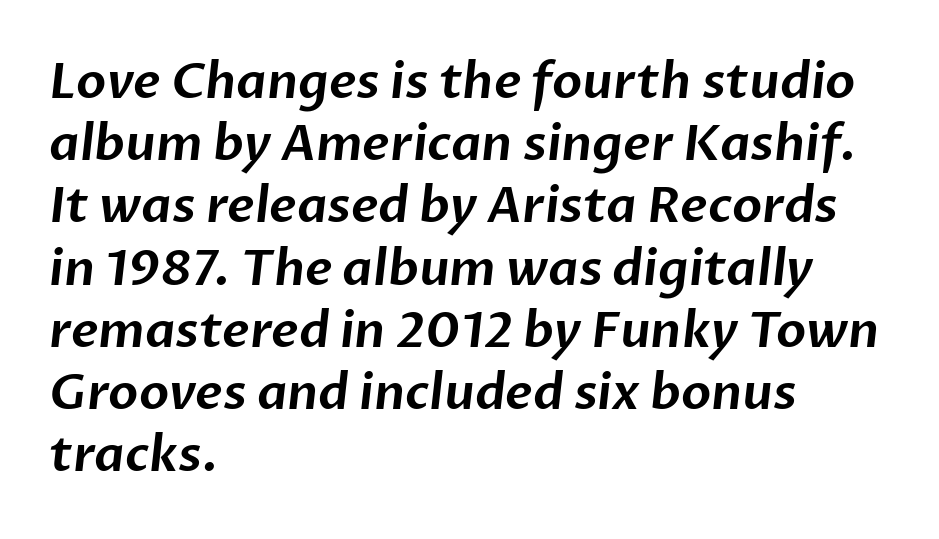
The image shows 49 px sans-serif type; set left-aligned, normal line spacing (1.27x), normal letter spacing, not underlined; low stroke contrast and a medium x-height.
